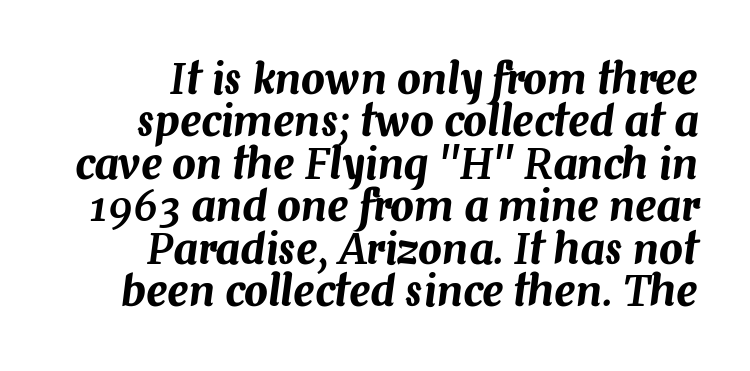
The image shows 42 px text type, italic (leaning right); set tight line spacing (1.01x), normal letter spacing, not underlined; medium stroke contrast and a medium x-height.
